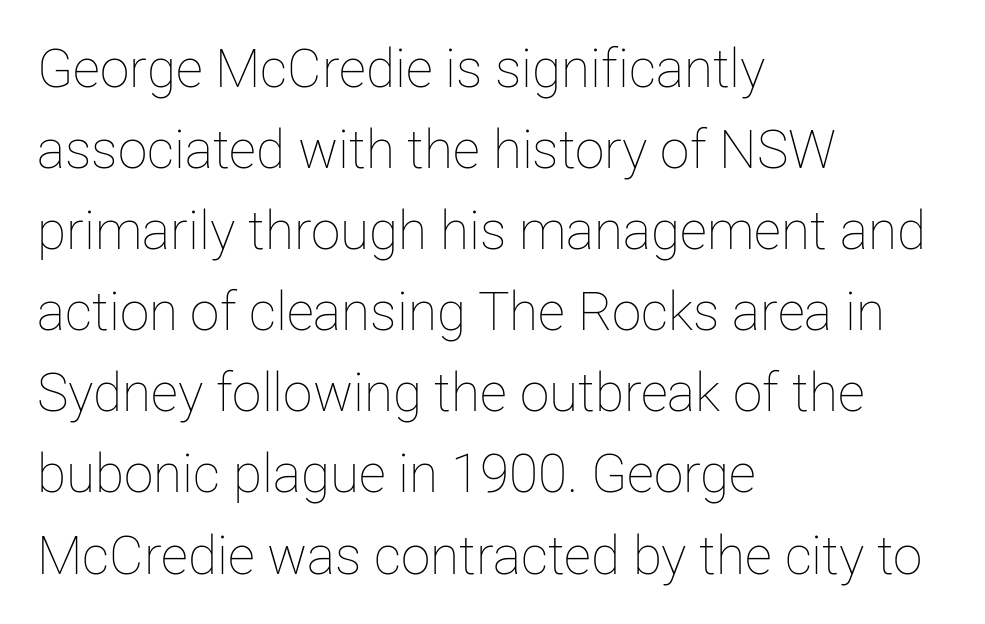
Q: Is the text bold? A: No.
Q: Is the text italic (slanted)? A: No, it is upright.
Q: Is the text underlined? A: No.
Q: How is the paragraph aligned? A: Left-aligned.
Q: Is the spacing between letters normal or unusually wide? A: Normal.
Q: Is the spacing between lines tight, normal or loose? A: Normal.
Q: Width (condensed, normal, or wide)? A: Normal.
Q: Stroke contrast? A: Low.
Q: x-height? A: Medium.
Q: Monospaced? A: No.
